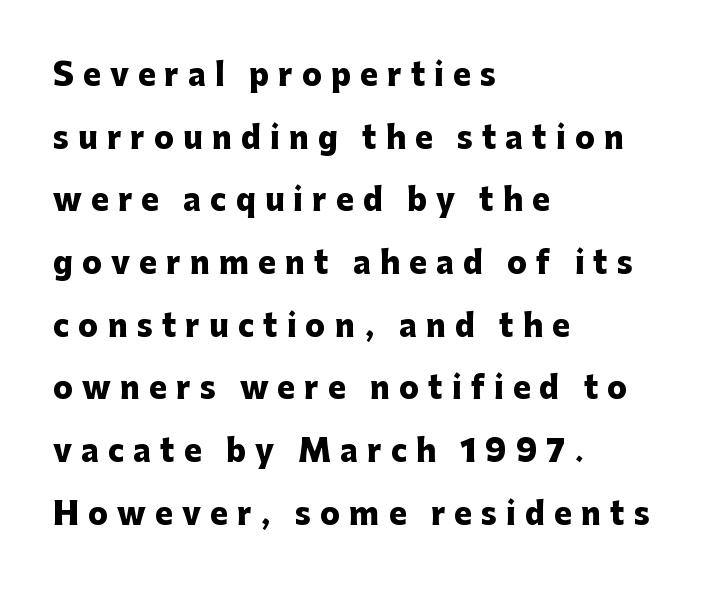
{"serif": "no", "italic": "no", "bold": "yes", "weight": "heavy", "width": "normal", "stroke_contrast": "low", "x_height": "medium", "monospaced": "no", "underline": "no", "align": "left", "line_spacing": "loose", "line_spacing_ratio": 2.09, "letter_spacing": "wide", "letter_spacing_em": 0.3, "glyph_px": 30}
